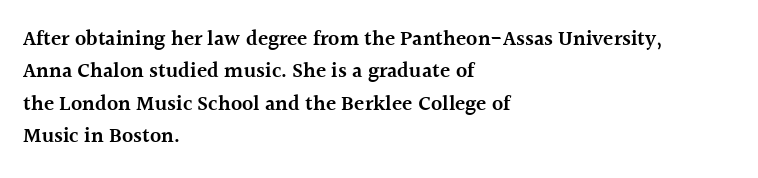
Italic? Not at all — the glyphs are vertical. Visually the block forms a straight wall on the left and a jagged coastline on the right. The horizontal fit of the characters is conventional and even. No word sits above an underline.
